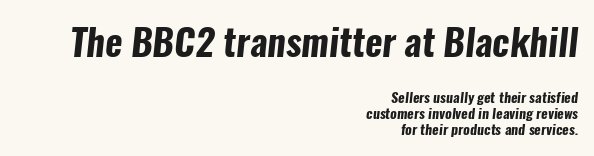
{"serif": "no", "bold": "yes", "weight": "bold", "width": "condensed", "stroke_contrast": "low", "x_height": "medium", "monospaced": "no", "underline": "no", "align": "right", "line_spacing": "tight", "line_spacing_ratio": 1.13, "letter_spacing": "normal", "letter_spacing_em": 0.0, "larger_block": "first", "size_ratio": 2.64, "glyph_px": 37}
